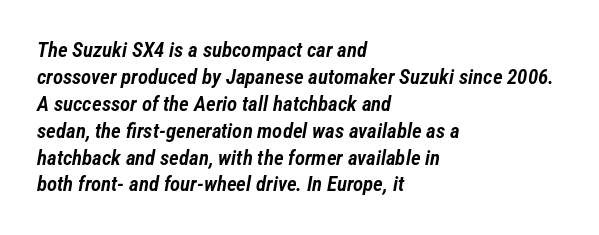
{"italic": "yes", "lean": "right", "slant_degrees": 12, "bold": "semi", "underline": "no", "align": "left", "line_spacing": "normal", "line_spacing_ratio": 1.28, "letter_spacing": "normal", "letter_spacing_em": 0.0, "glyph_px": 21}
